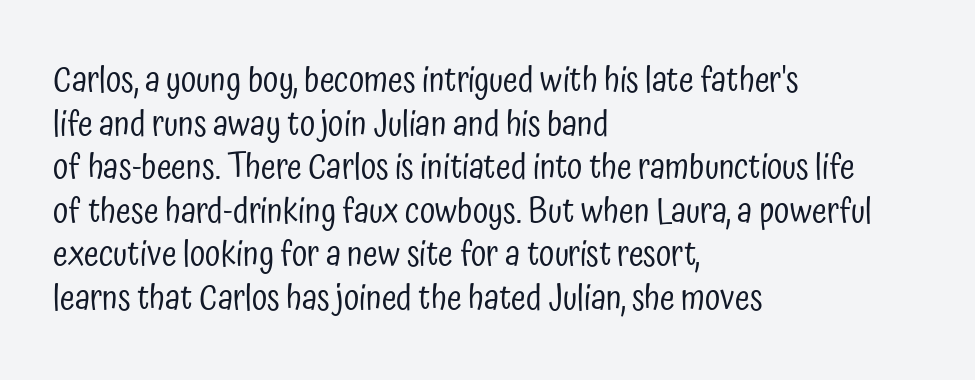
Q: Is the text bold? A: No.
Q: Is the text italic (slanted)? A: No, it is upright.
Q: Is the typeface a serif or a sans-serif typeface? A: Sans-serif.
Q: Is the text underlined? A: No.
Q: How is the paragraph aligned? A: Left-aligned.
Q: Is the spacing between letters normal or unusually wide? A: Normal.
Q: Is the spacing between lines tight, normal or loose? A: Normal.
Q: Width (condensed, normal, or wide)? A: Condensed.
Q: Stroke contrast? A: Low.
Q: x-height? A: Medium.
Q: Monospaced? A: No.
